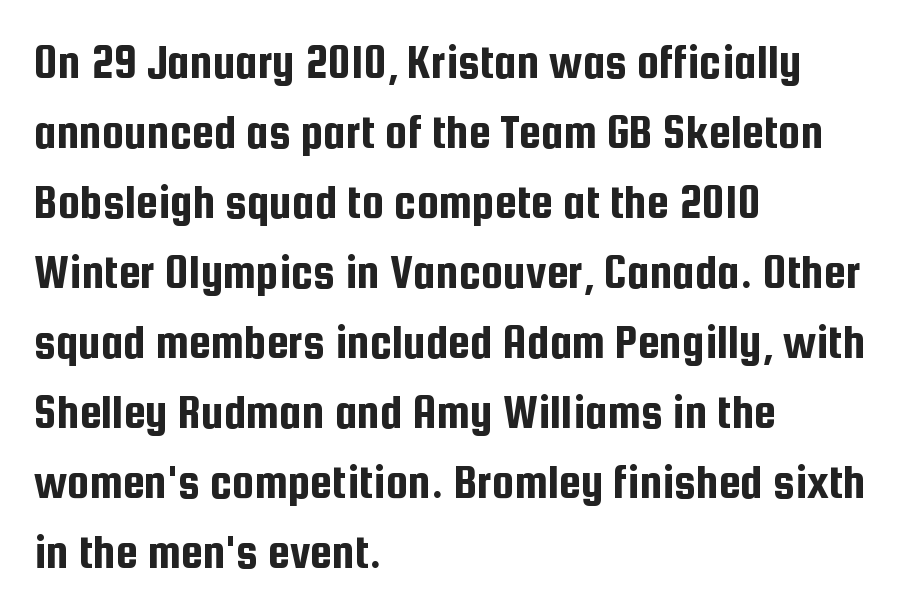
The image shows 50 px condensed sans-serif type, upright; set left-aligned, normal line spacing (1.4x), normal letter spacing, not underlined; low stroke contrast and a medium x-height.
